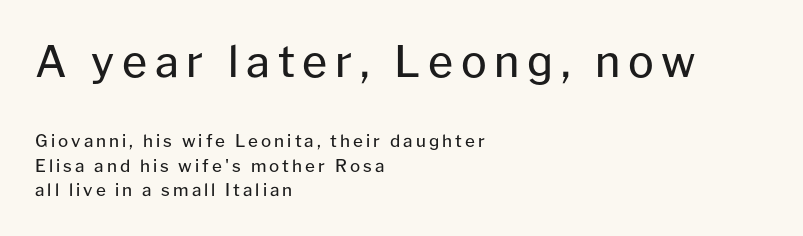
{"serif": "no", "italic": "no", "bold": "no", "weight": "regular", "width": "normal", "stroke_contrast": "low", "x_height": "medium", "monospaced": "no", "underline": "no", "align": "left", "line_spacing": "normal", "line_spacing_ratio": 1.42, "larger_block": "first", "size_ratio": 2.53, "glyph_px": 43}
